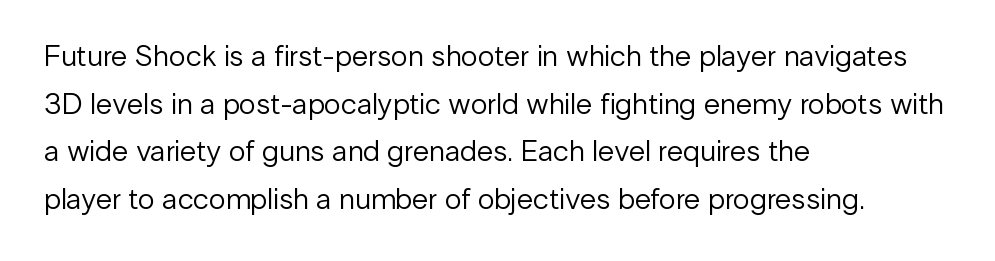
{"serif": "no", "italic": "no", "bold": "no", "weight": "regular", "width": "normal", "stroke_contrast": "low", "x_height": "medium", "monospaced": "no", "underline": "no", "align": "left", "line_spacing": "normal", "line_spacing_ratio": 1.59, "letter_spacing": "normal", "letter_spacing_em": 0.0, "glyph_px": 30}
